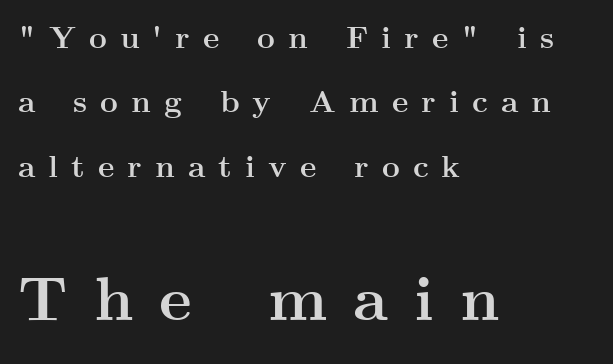
{"serif": "yes", "italic": "no", "bold": "yes", "weight": "semibold", "width": "wide", "stroke_contrast": "medium", "x_height": "small", "monospaced": "no", "underline": "no", "align": "left", "line_spacing": "loose", "line_spacing_ratio": 2.08, "letter_spacing": "wide", "letter_spacing_em": 0.42, "larger_block": "second", "size_ratio": 2.0, "glyph_px": 62}
